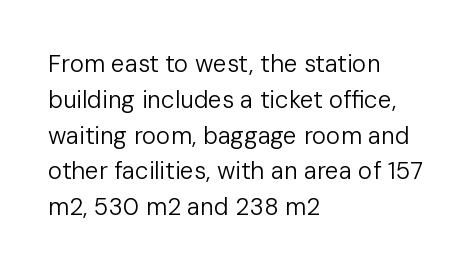
The image shows 24 px text type, upright; set left-aligned, normal line spacing (1.49x), normal letter spacing, not underlined.
